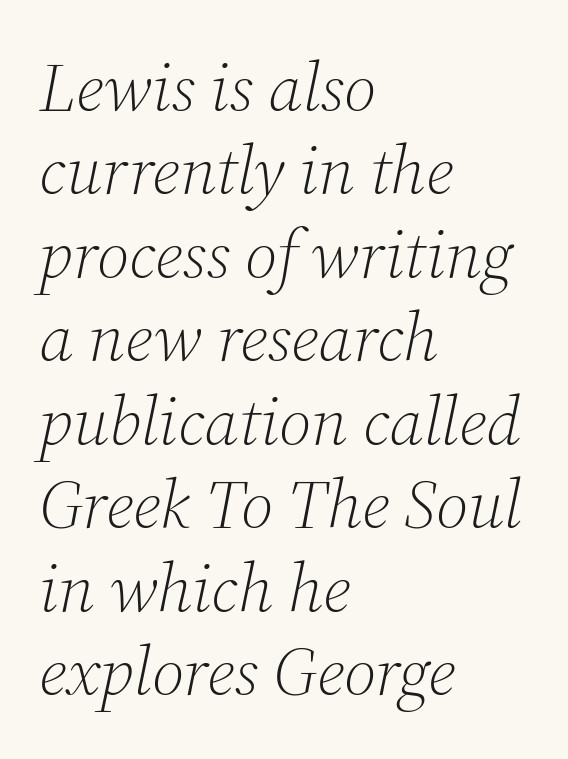
Q: Is the text bold? A: No.
Q: Is the text italic (slanted)? A: Yes, it leans right by about 12 degrees.
Q: Is the typeface a serif or a sans-serif typeface? A: Serif.
Q: Is the text underlined? A: No.
Q: How is the paragraph aligned? A: Left-aligned.
Q: Is the spacing between letters normal or unusually wide? A: Normal.
Q: Width (condensed, normal, or wide)? A: Normal.
Q: Stroke contrast? A: Medium.
Q: x-height? A: Medium.
Q: Monospaced? A: No.
